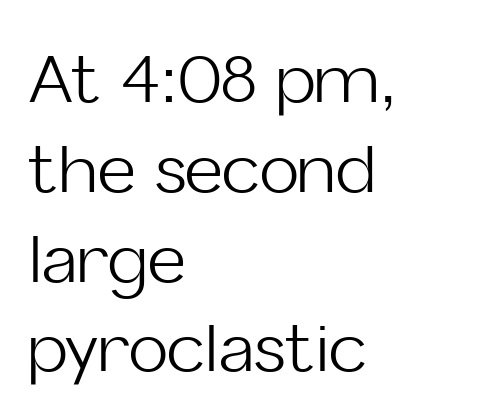
The rendering uses natural spacing where letterforms have individual widths. This rendering features lettering with no underline. Teacher's note: observe the even left margin — that is flush-left alignment. The axis of the letterforms is exactly vertical.
